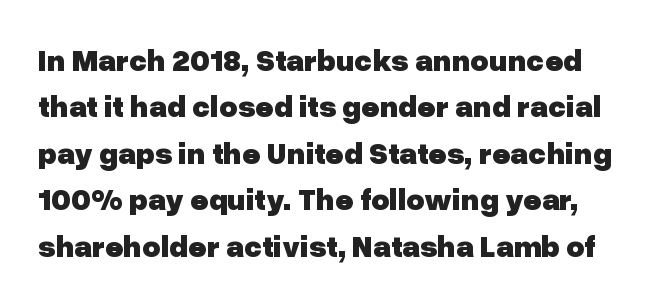
Q: Is the text bold? A: Yes.
Q: Is the text italic (slanted)? A: No, it is upright.
Q: Is the typeface a serif or a sans-serif typeface? A: Sans-serif.
Q: Is the text underlined? A: No.
Q: Is the spacing between letters normal or unusually wide? A: Normal.
Q: Is the spacing between lines tight, normal or loose? A: Normal.
Q: Width (condensed, normal, or wide)? A: Normal.
Q: Stroke contrast? A: Low.
Q: x-height? A: Medium.
Q: Monospaced? A: No.
